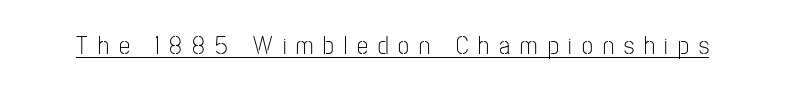
Compared with undecorated copy, this sample adds a rule below the words. The face used here is rendered with a markedly widened letterfit. Stroke thickness stays within the range of a standard reading face or lighter. Notice how the stems are strictly vertical — no italics here.
